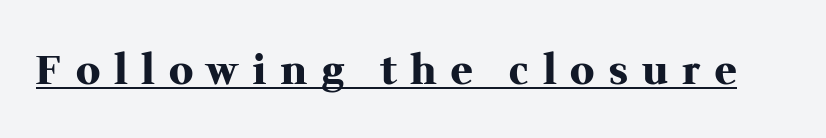
Q: Is the text bold? A: Yes.
Q: Is the text italic (slanted)? A: No, it is upright.
Q: Is the typeface a serif or a sans-serif typeface? A: Serif.
Q: Is the text underlined? A: Yes.
Q: Is the spacing between letters normal or unusually wide? A: Unusually wide.
Q: Width (condensed, normal, or wide)? A: Normal.
Q: Stroke contrast? A: Medium.
Q: x-height? A: Medium.
Q: Monospaced? A: No.
